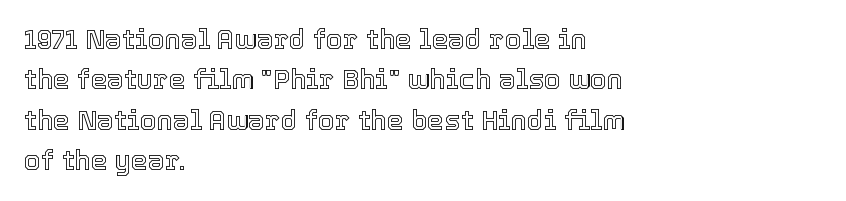
Q: Is the text italic (slanted)? A: No, it is upright.
Q: Is the text underlined? A: No.
Q: How is the paragraph aligned? A: Left-aligned.
Q: Is the spacing between letters normal or unusually wide? A: Normal.
Q: Is the spacing between lines tight, normal or loose? A: Normal.
